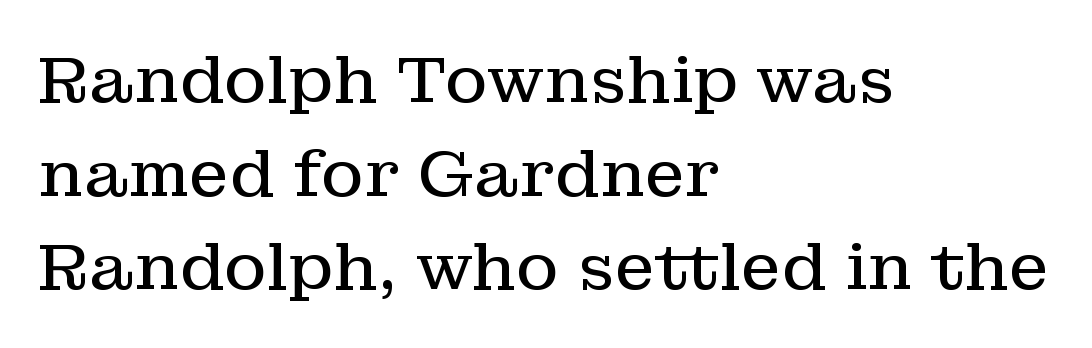
Q: Is the text bold? A: No.
Q: Is the text italic (slanted)? A: No, it is upright.
Q: Is the typeface a serif or a sans-serif typeface? A: Serif.
Q: Is the text underlined? A: No.
Q: How is the paragraph aligned? A: Left-aligned.
Q: Is the spacing between letters normal or unusually wide? A: Normal.
Q: Is the spacing between lines tight, normal or loose? A: Normal.
Q: Width (condensed, normal, or wide)? A: Normal.
Q: Stroke contrast? A: Low.
Q: x-height? A: Medium.
Q: Monospaced? A: No.
